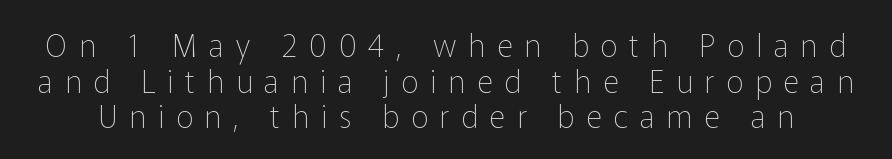
{"serif": "no", "italic": "no", "bold": "no", "weight": "thin", "width": "normal", "stroke_contrast": "low", "x_height": "medium", "monospaced": "no", "underline": "no", "line_spacing": "tight", "line_spacing_ratio": 1.15, "letter_spacing": "wide", "letter_spacing_em": 0.38, "glyph_px": 31}
